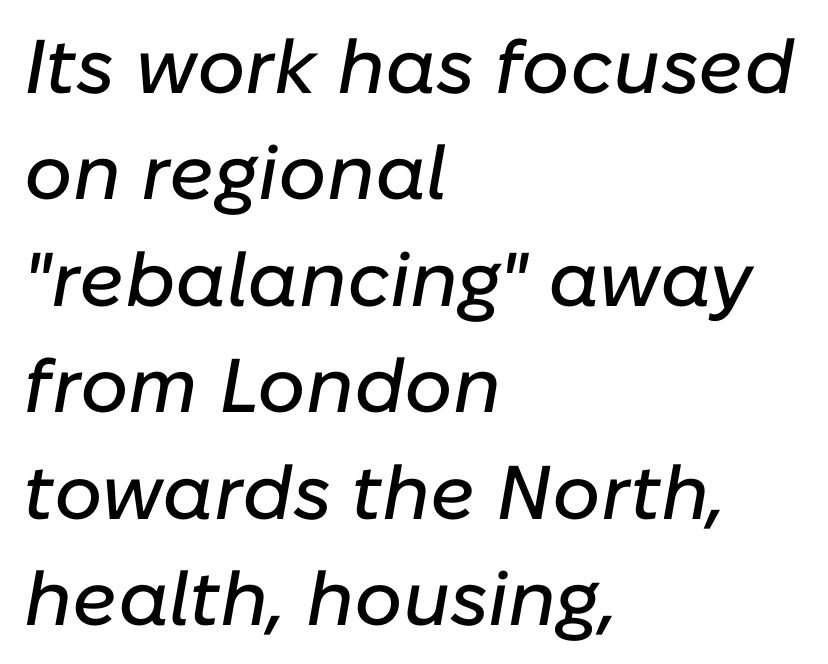
Q: Is the text italic (slanted)? A: Yes, it leans right by about 10 degrees.
Q: Is the text underlined? A: No.
Q: How is the paragraph aligned? A: Left-aligned.
Q: Is the spacing between letters normal or unusually wide? A: Normal.
Q: Is the spacing between lines tight, normal or loose? A: Normal.
Q: Width (condensed, normal, or wide)? A: Normal.
Q: Stroke contrast? A: Low.
Q: x-height? A: Medium.
Q: Monospaced? A: No.
